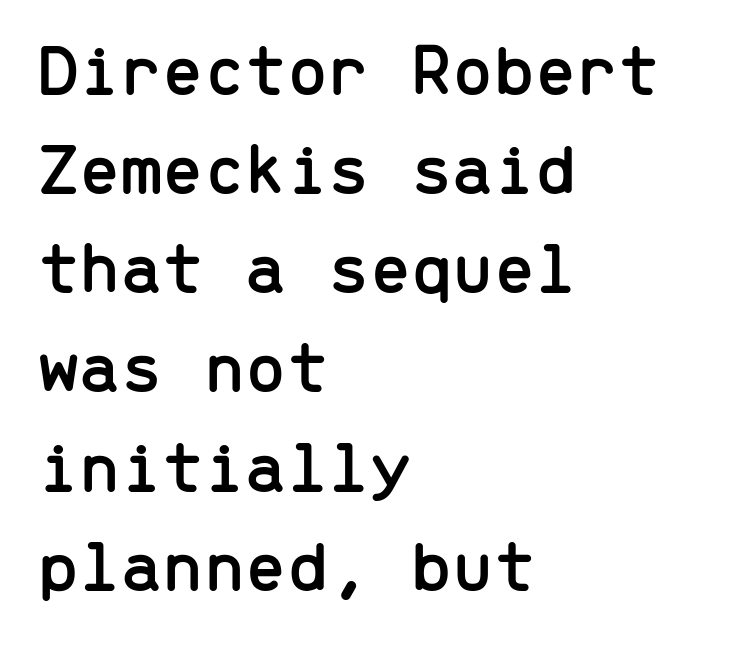
{"serif": "no", "italic": "no", "width": "normal", "stroke_contrast": "low", "x_height": "medium", "monospaced": "yes", "underline": "no", "align": "left", "line_spacing": "normal", "line_spacing_ratio": 1.34, "letter_spacing": "normal", "letter_spacing_em": 0.0, "glyph_px": 74}
